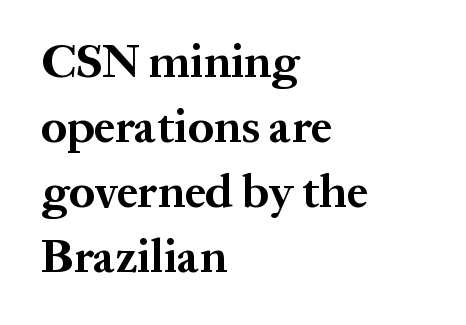
Q: Is the text bold? A: Yes.
Q: Is the text italic (slanted)? A: No, it is upright.
Q: Is the typeface a serif or a sans-serif typeface? A: Serif.
Q: Is the text underlined? A: No.
Q: How is the paragraph aligned? A: Left-aligned.
Q: Is the spacing between letters normal or unusually wide? A: Normal.
Q: Is the spacing between lines tight, normal or loose? A: Normal.
Q: Width (condensed, normal, or wide)? A: Normal.
Q: Stroke contrast? A: Medium.
Q: x-height? A: Medium.
Q: Monospaced? A: No.
